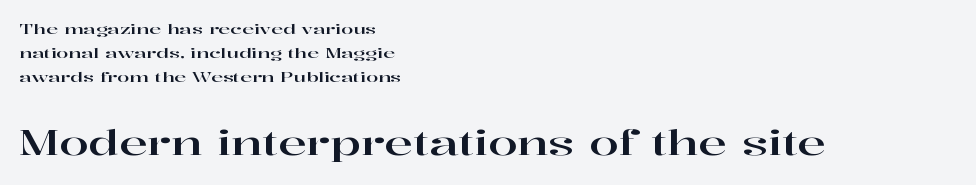
{"serif": "yes", "italic": "no", "width": "wide", "stroke_contrast": "high", "x_height": "medium", "monospaced": "no", "underline": "no", "align": "left", "line_spacing_ratio": 1.73, "letter_spacing": "normal", "letter_spacing_em": 0.0, "larger_block": "second", "size_ratio": 2.43, "glyph_px": 34}
